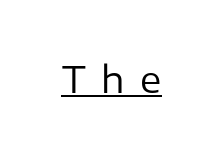
Q: Is the text bold? A: No.
Q: Is the text italic (slanted)? A: No, it is upright.
Q: Is the typeface a serif or a sans-serif typeface? A: Sans-serif.
Q: Is the text underlined? A: Yes.
Q: Is the spacing between letters normal or unusually wide? A: Unusually wide.
Q: Width (condensed, normal, or wide)? A: Normal.
Q: Stroke contrast? A: Low.
Q: x-height? A: Medium.
Q: Monospaced? A: No.
